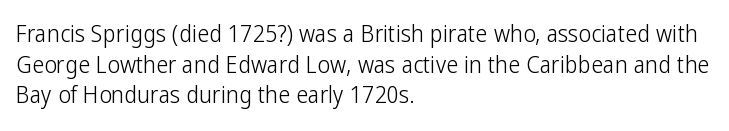
{"italic": "no", "bold": "no", "underline": "no", "align": "left", "line_spacing": "normal", "line_spacing_ratio": 1.28, "letter_spacing": "normal", "letter_spacing_em": 0.0, "glyph_px": 24}
